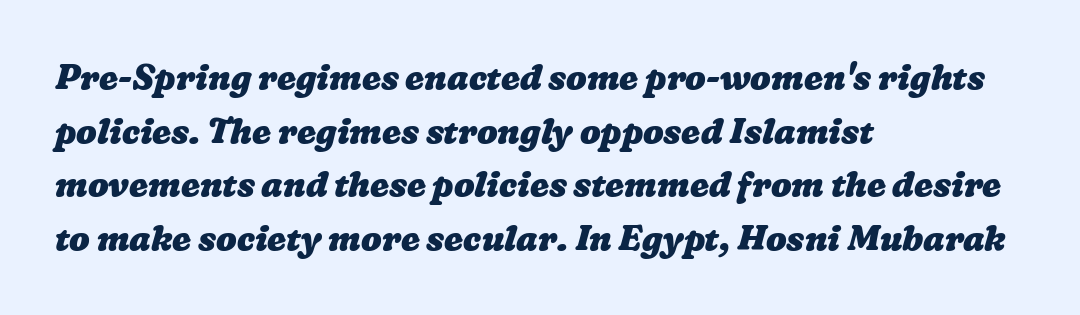
Q: Is the text bold? A: Yes.
Q: Is the text underlined? A: No.
Q: How is the paragraph aligned? A: Left-aligned.
Q: Is the spacing between letters normal or unusually wide? A: Normal.
Q: Is the spacing between lines tight, normal or loose? A: Normal.
Q: Width (condensed, normal, or wide)? A: Wide.
Q: Stroke contrast? A: Low.
Q: x-height? A: Medium.
Q: Monospaced? A: No.
